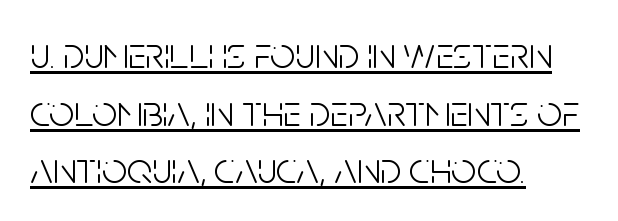
Q: Is the text bold? A: No.
Q: Is the text italic (slanted)? A: No, it is upright.
Q: Is the typeface a serif or a sans-serif typeface? A: Sans-serif.
Q: Is the text underlined? A: Yes.
Q: How is the paragraph aligned? A: Left-aligned.
Q: Is the spacing between letters normal or unusually wide? A: Normal.
Q: Is the spacing between lines tight, normal or loose? A: Normal.
Q: Width (condensed, normal, or wide)? A: Condensed.
Q: Stroke contrast? A: Low.
Q: x-height? A: Large.
Q: Monospaced? A: No.
